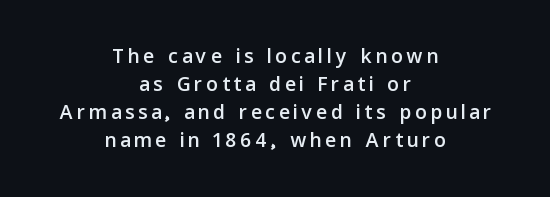
{"serif": "no", "italic": "no", "width": "normal", "stroke_contrast": "low", "x_height": "medium", "monospaced": "no", "underline": "no", "align": "center", "line_spacing": "tight", "line_spacing_ratio": 0.97, "glyph_px": 29}
